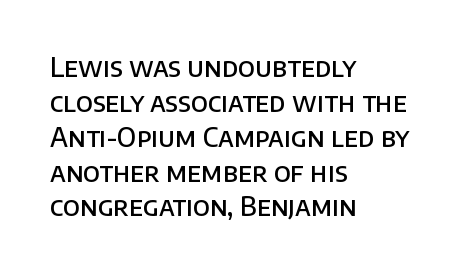
The image shows 26 px text type, upright; set left-aligned, normal line spacing (1.34x), normal letter spacing, not underlined.
